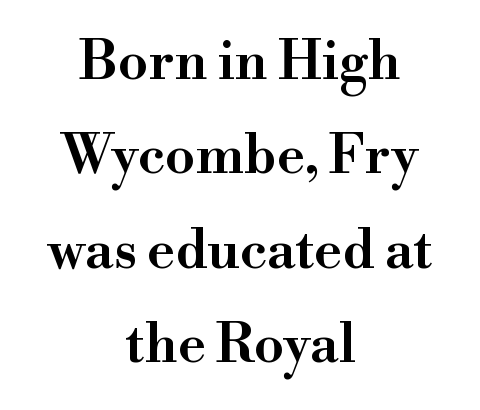
{"serif": "yes", "italic": "no", "bold": "semi", "weight": "semibold", "width": "normal", "stroke_contrast": "high", "x_height": "small", "monospaced": "no", "underline": "no", "align": "center", "line_spacing_ratio": 1.75, "letter_spacing": "normal", "letter_spacing_em": 0.0, "glyph_px": 54}
